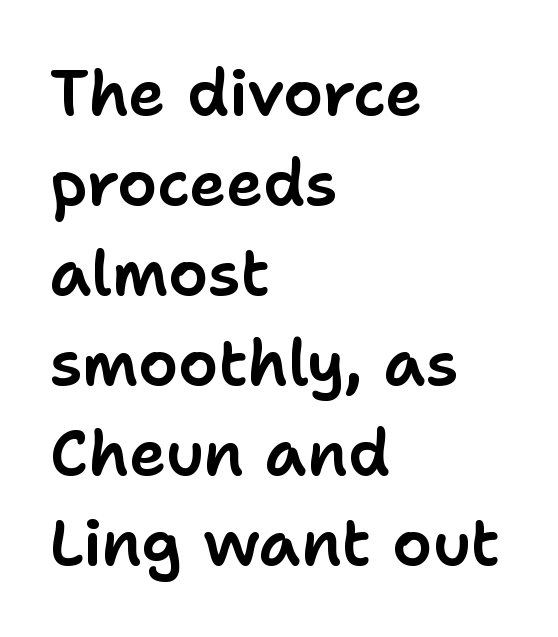
Q: Is the text italic (slanted)? A: No, it is upright.
Q: Is the typeface a serif or a sans-serif typeface? A: Sans-serif.
Q: Is the text underlined? A: No.
Q: How is the paragraph aligned? A: Left-aligned.
Q: Is the spacing between letters normal or unusually wide? A: Normal.
Q: Is the spacing between lines tight, normal or loose? A: Normal.
Q: Width (condensed, normal, or wide)? A: Normal.
Q: Stroke contrast? A: Low.
Q: x-height? A: Medium.
Q: Monospaced? A: No.
